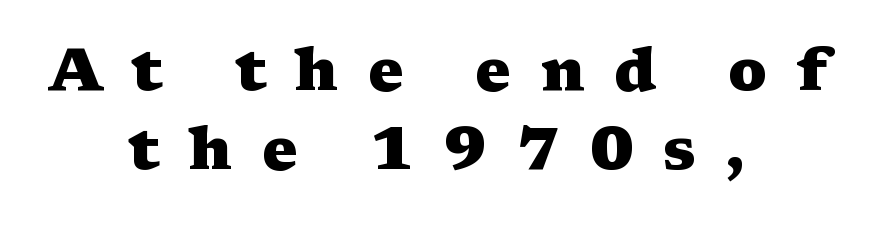
The image shows 60 px heavy, wide serif type, upright; set centered, normal line spacing (1.31x), unusually wide letter spacing (+0.48 em), not underlined; medium stroke contrast and a medium x-height.
